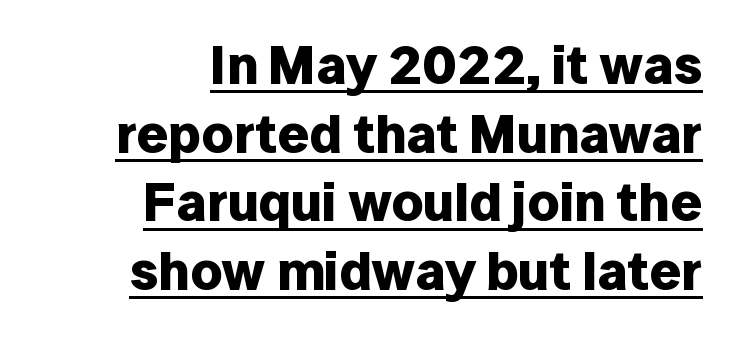
The face used here is proportionally spaced, like ordinary book or web type. Typographic density is high because the face is bold. The compositor pushed each line to the right boundary. Unlike italic type, these characters show no tilt at all.
